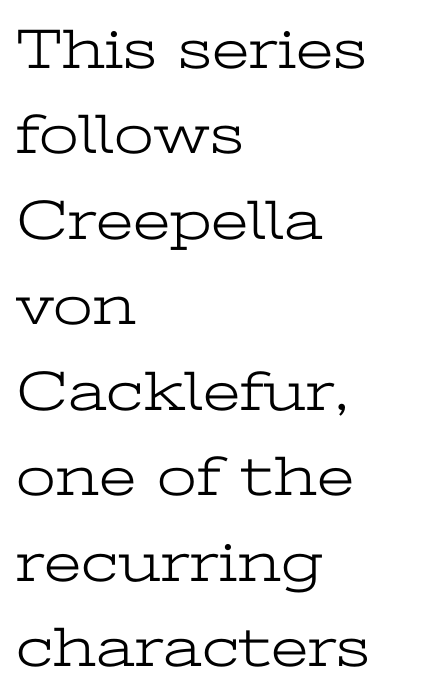
The image shows 57 px light, wide serif type, upright; set left-aligned, normal line spacing (1.5x), normal letter spacing, not underlined; low stroke contrast and a medium x-height.
